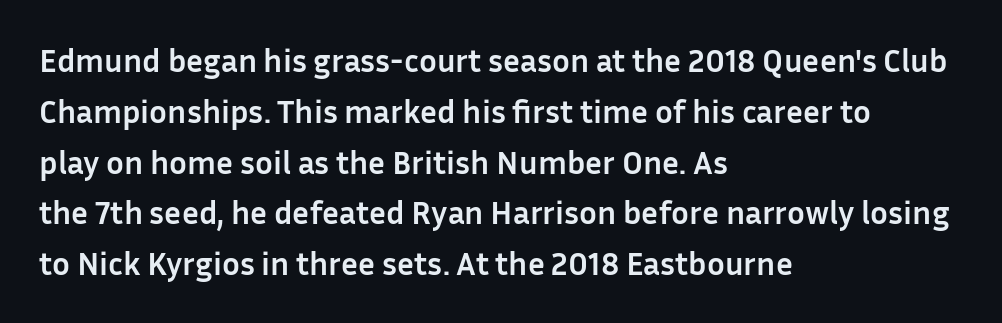
{"serif": "no", "italic": "no", "bold": "yes", "weight": "semibold", "width": "normal", "stroke_contrast": "low", "x_height": "medium", "monospaced": "no", "underline": "no", "align": "left", "line_spacing": "normal", "line_spacing_ratio": 1.54, "letter_spacing": "normal", "letter_spacing_em": 0.0, "glyph_px": 33}
